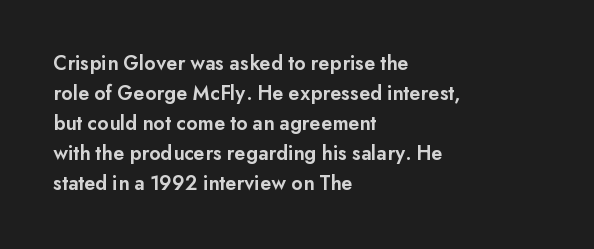
The image shows 21 px text type, upright; set left-aligned, normal line spacing (1.43x), normal letter spacing, not underlined.
